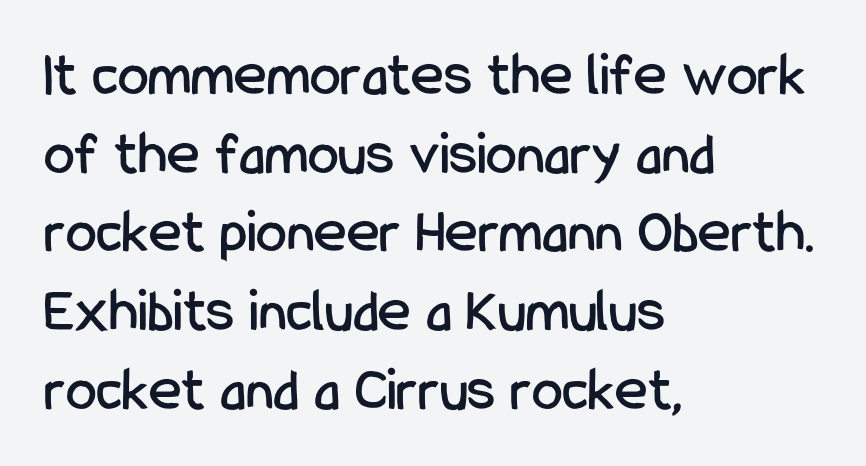
Q: Is the text italic (slanted)? A: No, it is upright.
Q: Is the typeface a serif or a sans-serif typeface? A: Sans-serif.
Q: Is the text underlined? A: No.
Q: How is the paragraph aligned? A: Left-aligned.
Q: Is the spacing between letters normal or unusually wide? A: Normal.
Q: Is the spacing between lines tight, normal or loose? A: Normal.
Q: Width (condensed, normal, or wide)? A: Condensed.
Q: Stroke contrast? A: Low.
Q: x-height? A: Medium.
Q: Monospaced? A: No.
